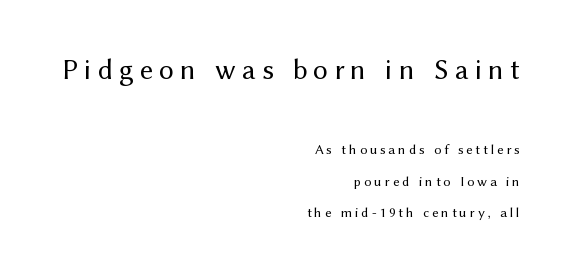
{"serif": "no", "italic": "no", "bold": "no", "weight": "regular", "width": "normal", "stroke_contrast": "medium", "x_height": "medium", "monospaced": "no", "underline": "no", "align": "right", "line_spacing": "loose", "line_spacing_ratio": 2.24, "letter_spacing": "wide", "letter_spacing_em": 0.21, "larger_block": "first", "size_ratio": 2.07, "glyph_px": 29}
